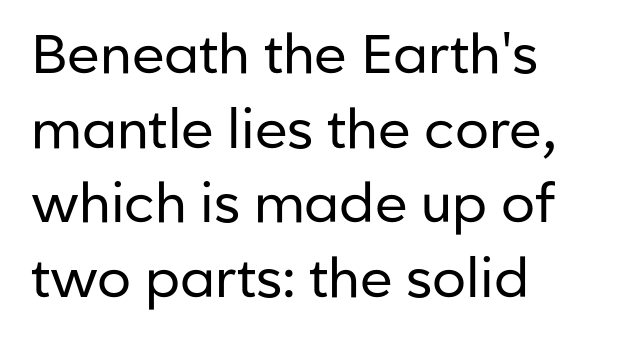
Q: Is the text bold? A: No.
Q: Is the text italic (slanted)? A: No, it is upright.
Q: Is the typeface a serif or a sans-serif typeface? A: Sans-serif.
Q: Is the text underlined? A: No.
Q: How is the paragraph aligned? A: Left-aligned.
Q: Is the spacing between letters normal or unusually wide? A: Normal.
Q: Is the spacing between lines tight, normal or loose? A: Normal.
Q: Width (condensed, normal, or wide)? A: Normal.
Q: Stroke contrast? A: Low.
Q: x-height? A: Medium.
Q: Monospaced? A: No.
